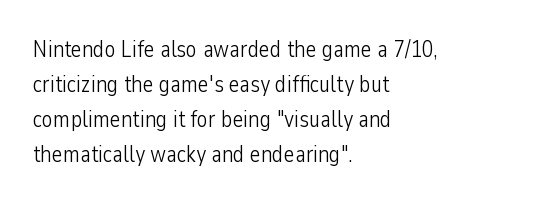
The image shows 23 px text type, upright; set left-aligned, normal line spacing (1.52x), normal letter spacing, not underlined.
